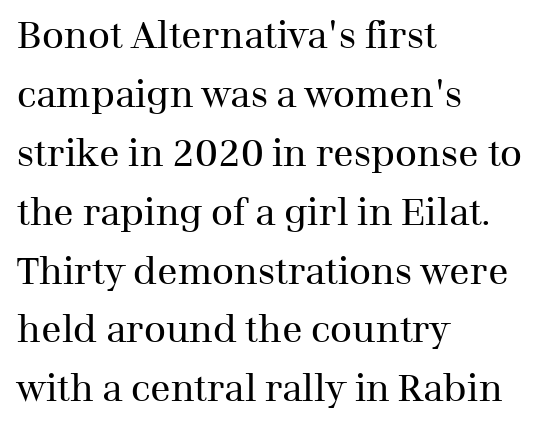
The image shows 38 px regular-weight serif type, upright; set left-aligned, normal line spacing (1.55x), normal letter spacing, not underlined; medium stroke contrast and a medium x-height.
